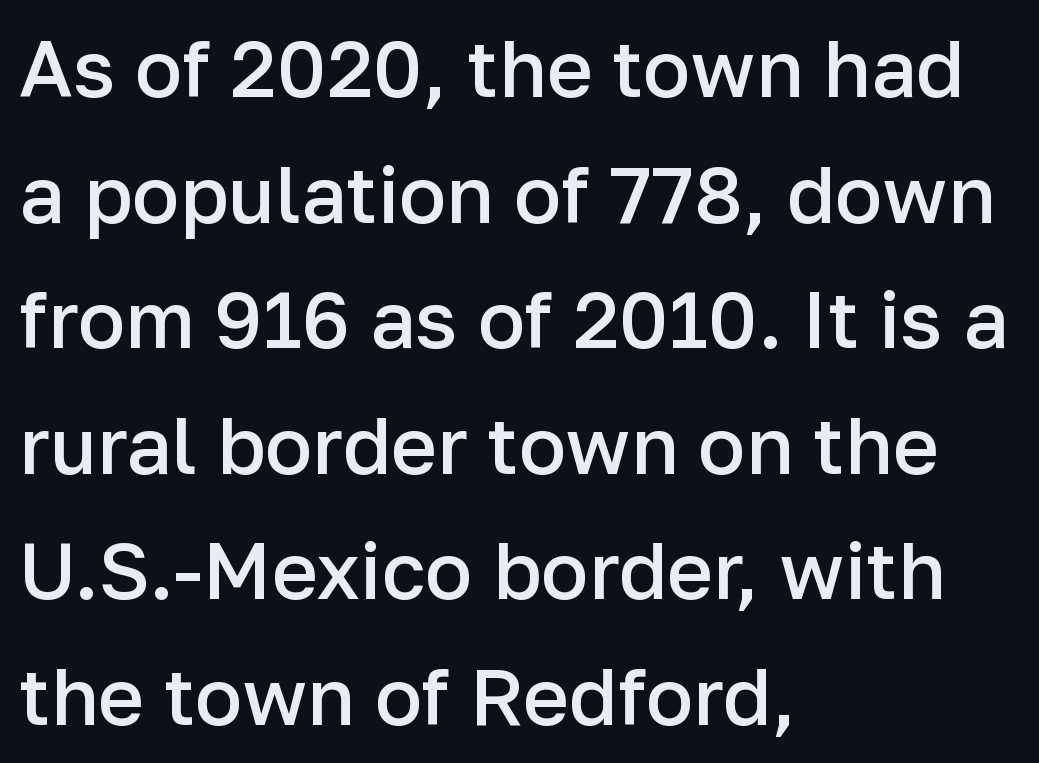
This sample uses plain, unmodified letter spacing. The font is running at a semibold setting, under full bold. The rendering uses a moderate line-height, typical for paragraphs. Looks like regular typesetting: each glyph gets only the width it needs. The gap between lines stays unmarked. Is there any slant? The stems are plumb.
